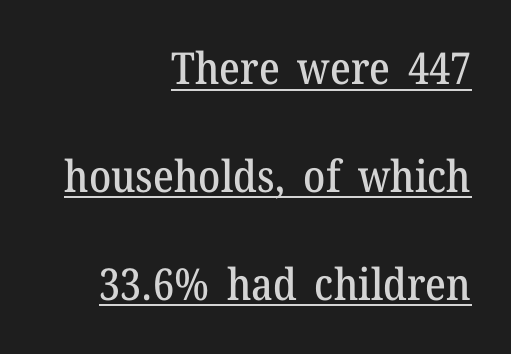
The image shows 44 px serif type, upright; set right-aligned, loose line spacing (2.45x), normal letter spacing, underlined; medium stroke contrast and a medium x-height.
